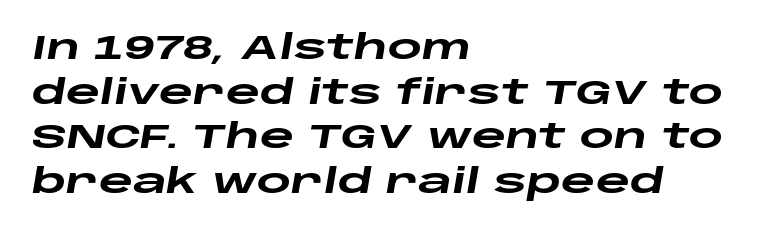
Q: Is the text bold? A: Yes.
Q: Is the text italic (slanted)? A: Yes, it leans right by about 10 degrees.
Q: Is the text underlined? A: No.
Q: How is the paragraph aligned? A: Left-aligned.
Q: Is the spacing between letters normal or unusually wide? A: Normal.
Q: Is the spacing between lines tight, normal or loose? A: Normal.
Q: Width (condensed, normal, or wide)? A: Wide.
Q: Stroke contrast? A: Low.
Q: x-height? A: Large.
Q: Monospaced? A: No.
